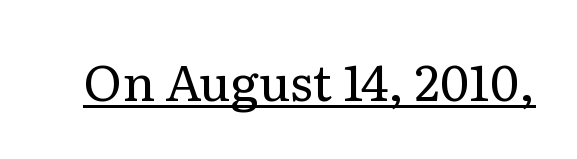
The image shows 50 px regular-weight serif type, upright; set normal letter spacing, underlined; low stroke contrast and a medium x-height.
